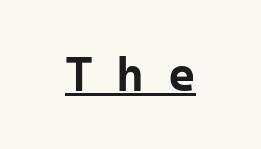
This is underlined copy, the kind a proofreader might mark for attention. In terms of weight, the rendering is a true, heavy bold. The horizontal fit of the characters is loose and conspicuously gappy. The typeface chosen for these lines omits serifs. The axis of the letterforms is exactly vertical.
